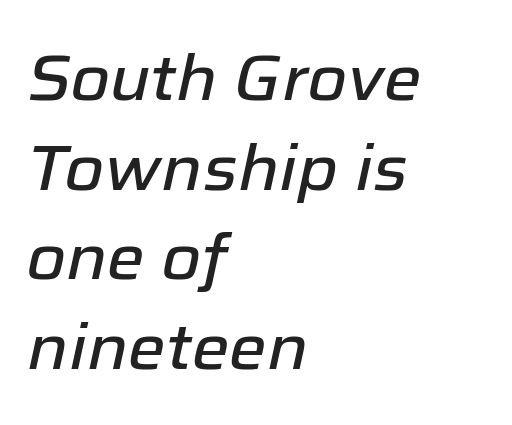
The image shows 64 px text type, italic (leaning right); set left-aligned, normal line spacing (1.4x), normal letter spacing, not underlined; low stroke contrast and a medium x-height.
